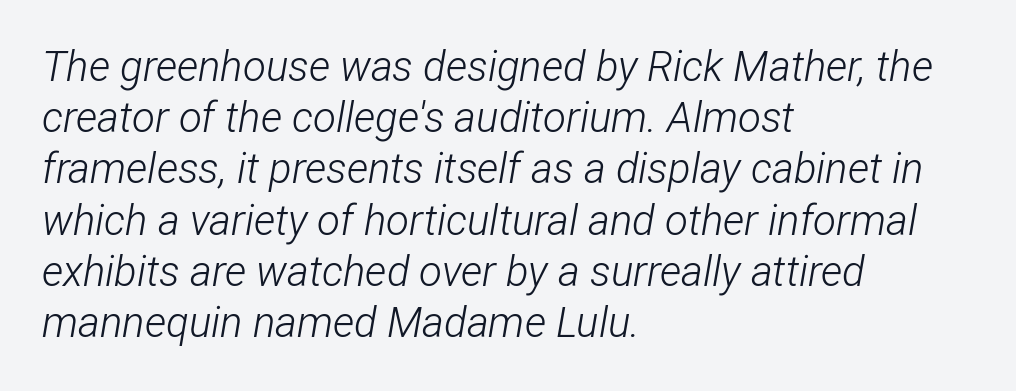
Character widths vary here, with narrow letters taking less room than wide ones. The lines in this sample share a left origin and differ only in where they stop. Compared with ordinary roman type, these characters are visibly tilted. How are the letters spaced? Ordinarily, with no added tracking. The space directly below the letters is spotless. The characters are drawn with everyday or finer stroke widths.
